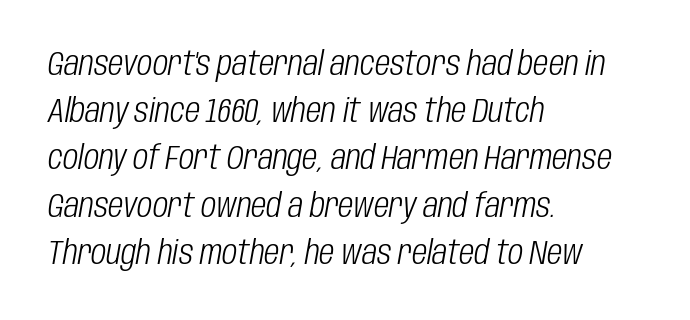
Q: Is the text bold? A: No.
Q: Is the text italic (slanted)? A: Yes, it leans right by about 10 degrees.
Q: Is the text underlined? A: No.
Q: How is the paragraph aligned? A: Left-aligned.
Q: Is the spacing between letters normal or unusually wide? A: Normal.
Q: Is the spacing between lines tight, normal or loose? A: Normal.
Q: Width (condensed, normal, or wide)? A: Condensed.
Q: Stroke contrast? A: Low.
Q: x-height? A: Large.
Q: Monospaced? A: No.
